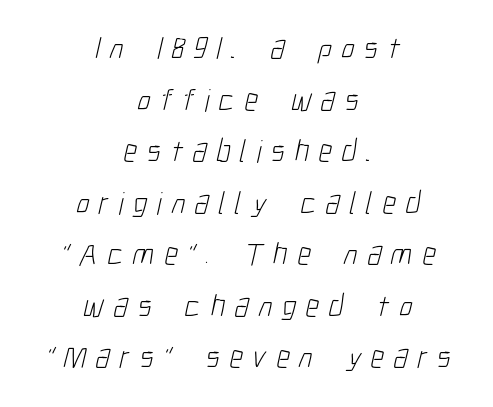
{"serif": "no", "bold": "no", "weight": "light", "width": "condensed", "stroke_contrast": "low", "x_height": "medium", "monospaced": "no", "underline": "no", "align": "center", "line_spacing": "normal", "line_spacing_ratio": 1.61, "letter_spacing": "wide", "letter_spacing_em": 0.3, "glyph_px": 32}
